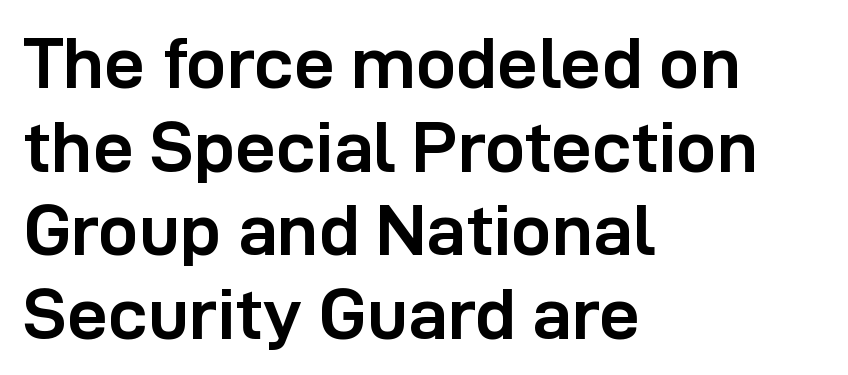
Q: Is the text bold? A: Yes.
Q: Is the text italic (slanted)? A: No, it is upright.
Q: Is the typeface a serif or a sans-serif typeface? A: Sans-serif.
Q: Is the text underlined? A: No.
Q: How is the paragraph aligned? A: Left-aligned.
Q: Is the spacing between letters normal or unusually wide? A: Normal.
Q: Width (condensed, normal, or wide)? A: Normal.
Q: Stroke contrast? A: Low.
Q: x-height? A: Medium.
Q: Monospaced? A: No.
